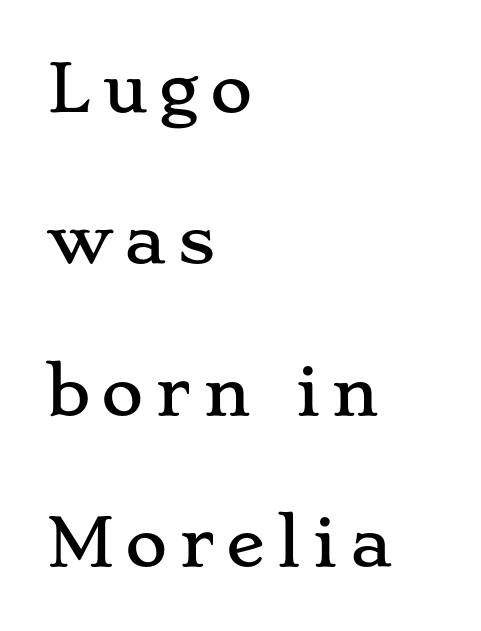
{"serif": "yes", "italic": "no", "width": "wide", "stroke_contrast": "low", "x_height": "small", "monospaced": "no", "underline": "no", "align": "left", "line_spacing": "loose", "line_spacing_ratio": 2.33, "glyph_px": 65}
